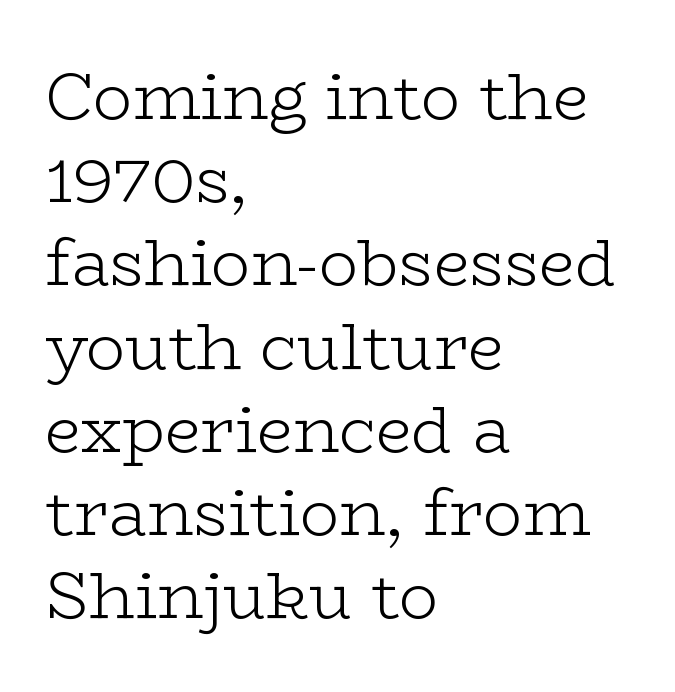
The image shows 65 px light, wide serif type, upright; set left-aligned, normal line spacing (1.28x), normal letter spacing, not underlined; low stroke contrast and a medium x-height.
